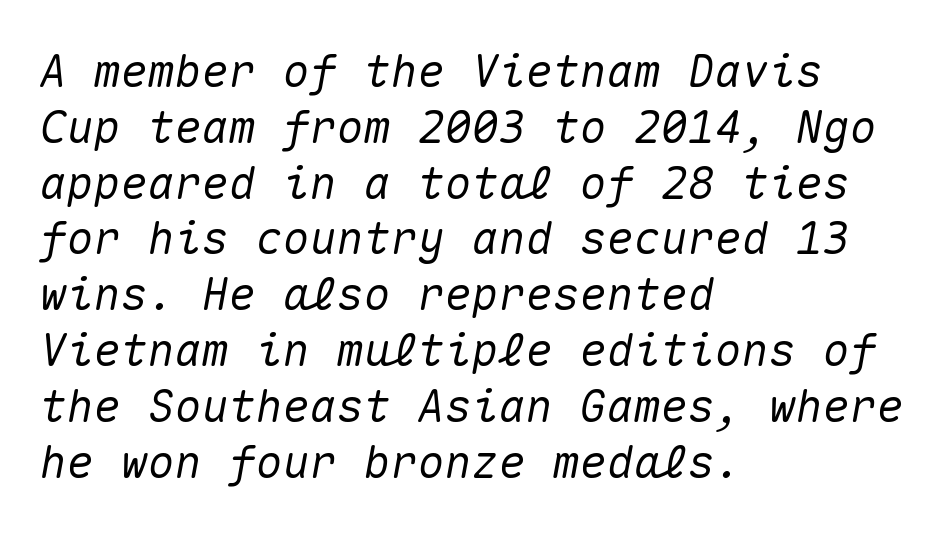
{"italic": "yes", "lean": "right", "slant_degrees": 10, "width": "normal", "stroke_contrast": "medium", "x_height": "medium", "monospaced": "yes", "underline": "no", "align": "left", "line_spacing_ratio": 1.24, "letter_spacing": "normal", "letter_spacing_em": 0.0, "glyph_px": 45}
